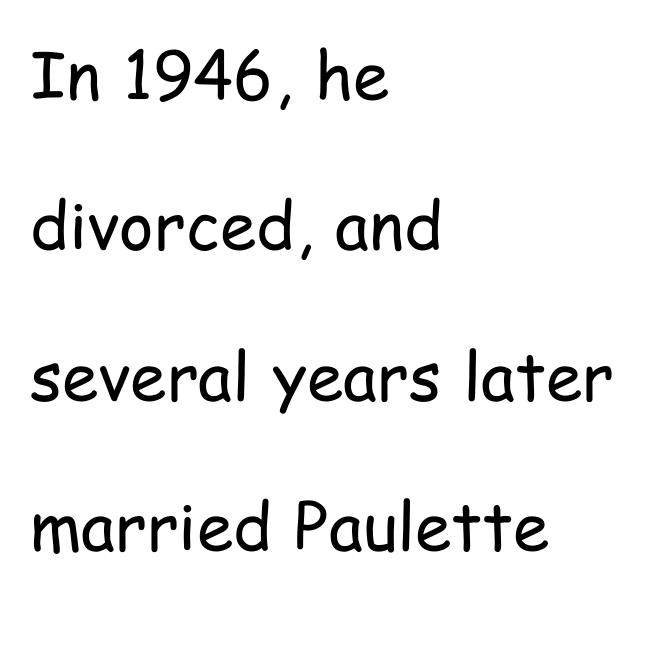
{"serif": "no", "italic": "no", "bold": "no", "weight": "regular", "width": "condensed", "stroke_contrast": "low", "x_height": "medium", "monospaced": "no", "underline": "no", "align": "left", "line_spacing": "loose", "line_spacing_ratio": 2.28, "letter_spacing": "normal", "letter_spacing_em": 0.0, "glyph_px": 66}
